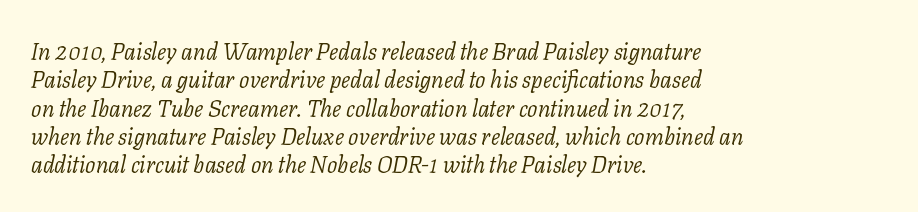
The image shows 23 px text type, italic (leaning right); set left-aligned, line spacing 1.23x, normal letter spacing, not underlined.
